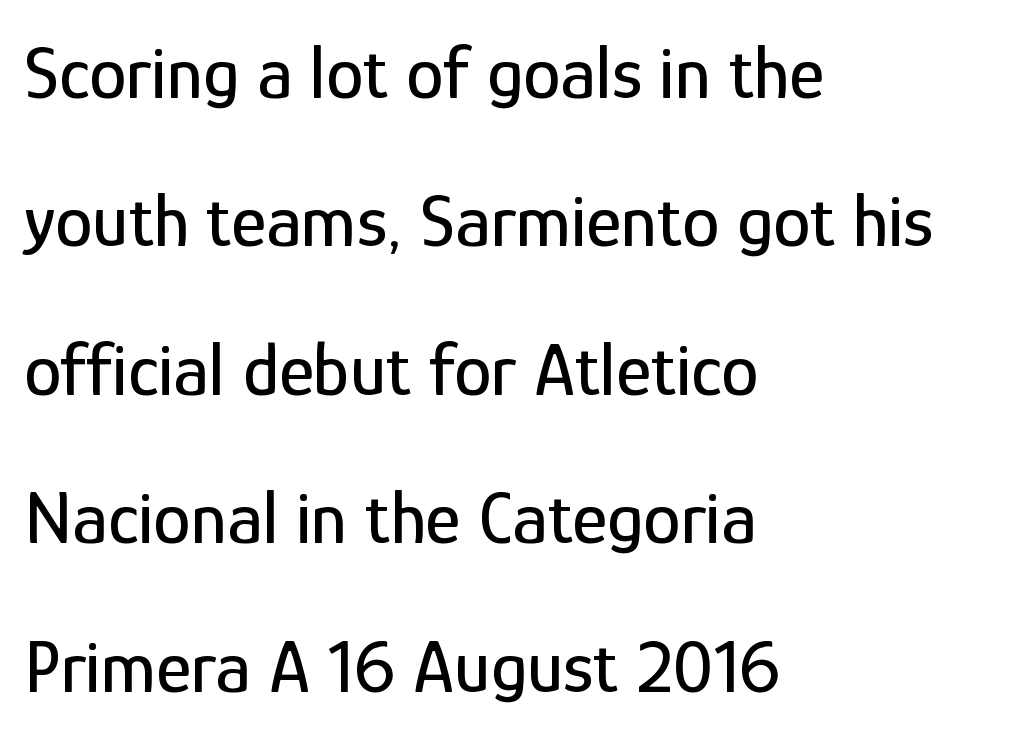
The image shows 75 px condensed sans-serif type, upright; set left-aligned, loose line spacing (1.98x), normal letter spacing, not underlined; low stroke contrast and a medium x-height.
